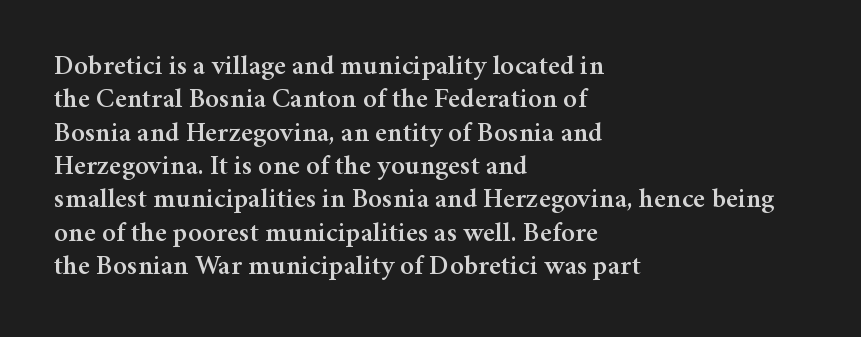
The image shows 28 px serif type, upright; set left-aligned, line spacing 1.19x, normal letter spacing, not underlined; medium stroke contrast and a medium x-height.
